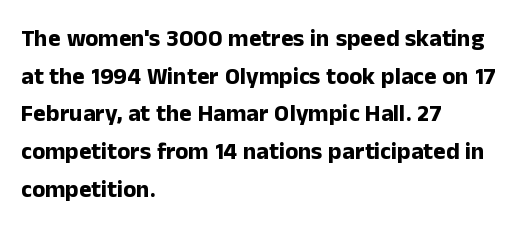
Heavy, bold letterforms. Quick note: underline off. The space between consecutive lines is moderate. This is roman type, the default non-slanted kind. The compositor pushed each line to the left boundary.
